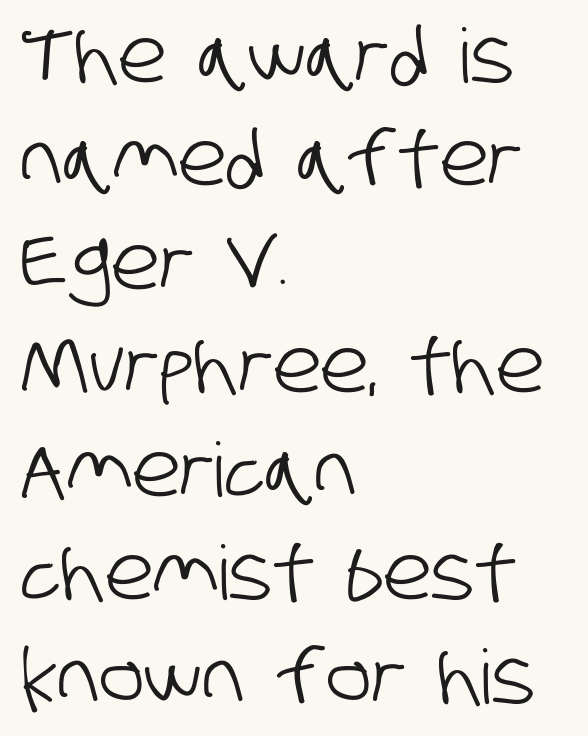
{"serif": "no", "width": "condensed", "stroke_contrast": "low", "x_height": "large", "monospaced": "no", "underline": "no", "align": "left", "line_spacing": "normal", "line_spacing_ratio": 1.38, "letter_spacing": "normal", "letter_spacing_em": 0.0, "glyph_px": 75}
